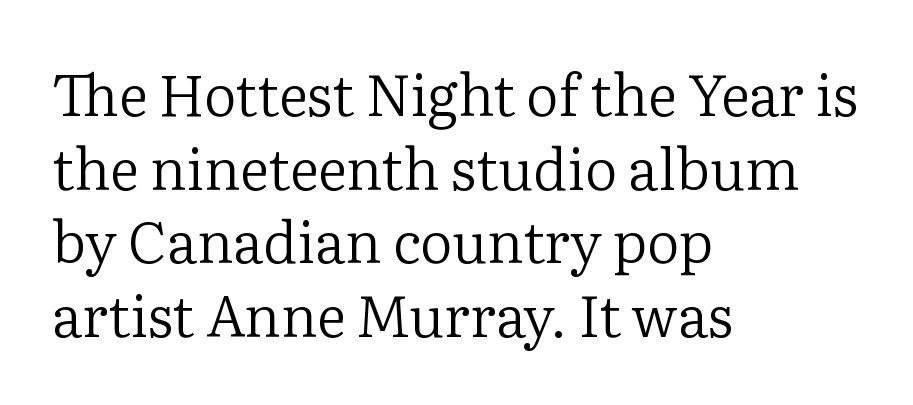
The image shows 57 px regular-weight serif type, upright; set left-aligned, normal line spacing (1.29x), normal letter spacing, not underlined; low stroke contrast and a medium x-height.
